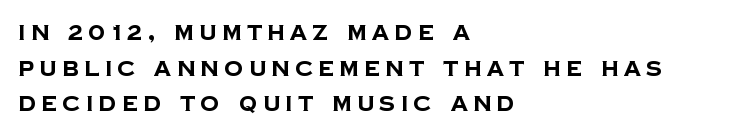
One-word summary of the alignment: left. Observe the wide spacing: letters keep a clear distance from each other. The space beneath each line is pristine and unruled. Summary of vertical rhythm: regular, with standard interline spacing. Plenty of ink on the page — the face is bold.
